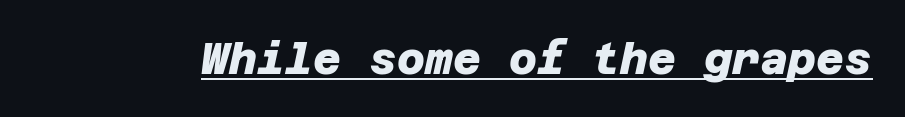
{"serif": "no", "bold": "yes", "weight": "heavy", "width": "normal", "stroke_contrast": "low", "x_height": "large", "underline": "yes", "letter_spacing": "normal", "letter_spacing_em": 0.0, "glyph_px": 43}
